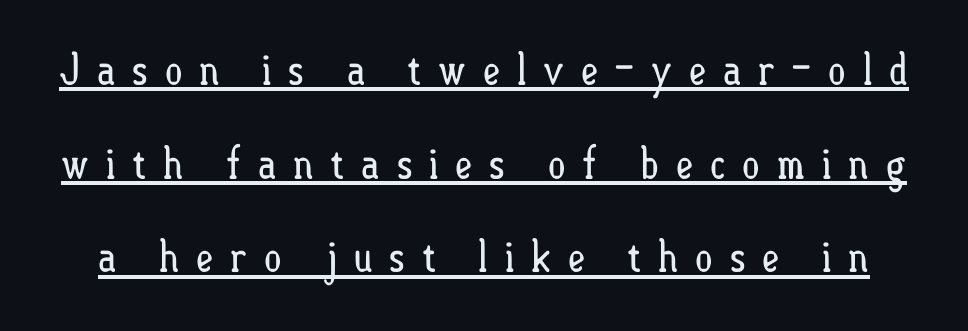
{"italic": "no", "bold": "no", "weight": "regular", "width": "condensed", "stroke_contrast": "low", "x_height": "small", "monospaced": "no", "underline": "yes", "line_spacing": "loose", "line_spacing_ratio": 2.13, "letter_spacing": "wide", "letter_spacing_em": 0.36, "glyph_px": 44}
